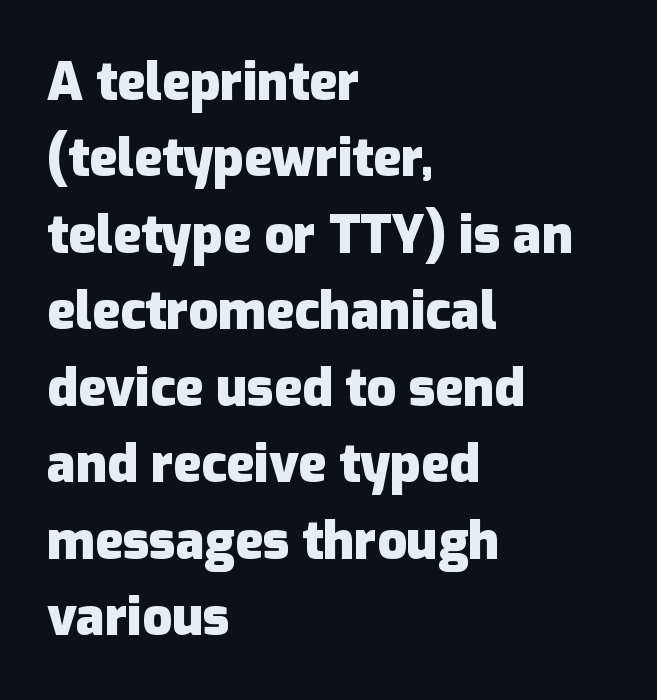
As a designer I'd log this as weight 700, bold. The foot of each line stays bare and open. Stroke terminals: plain, sans-serif. These lines are rendered in a variable-pitch font. Spacing between characters is what you'd get straight out of the box.
